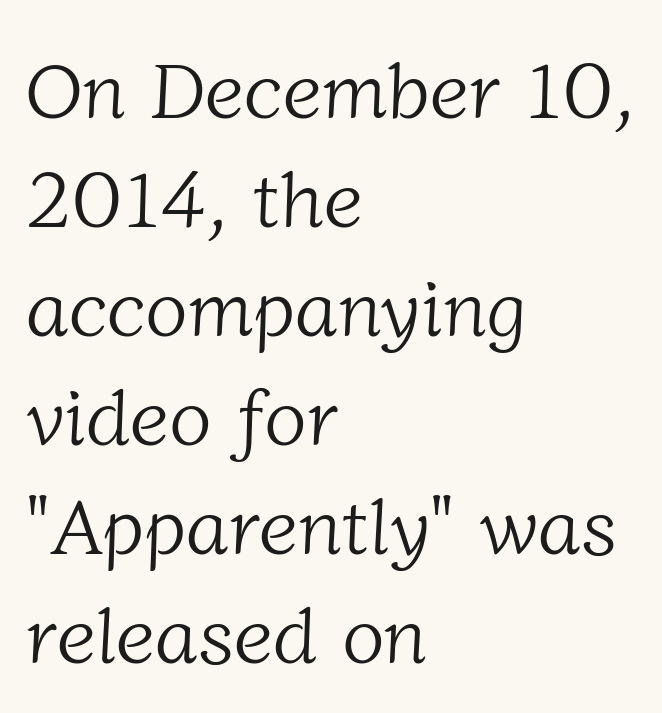
{"serif": "yes", "bold": "no", "weight": "light", "width": "normal", "stroke_contrast": "low", "x_height": "medium", "monospaced": "no", "underline": "no", "align": "left", "line_spacing": "normal", "line_spacing_ratio": 1.38, "letter_spacing": "normal", "letter_spacing_em": 0.0, "glyph_px": 79}
